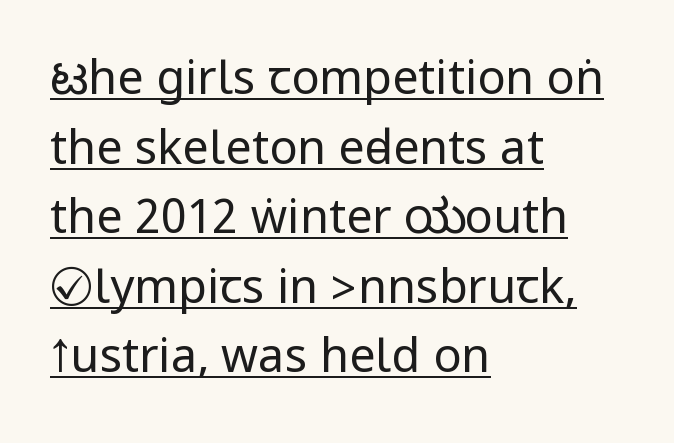
This sample carries an underscore along the baseline area. Is the stroke heavy? The answer is a plain regular-or-lighter. The leading is moderate, giving the passage an even texture. Visually the block forms a straight wall on the left and a jagged coastline on the right. Do the letters lean? They stand straight. Unlike a traditional serif, this face leaves its strokes unadorned.
